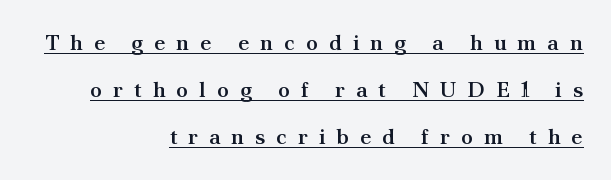
The type is letterspaced generously, with wide tracking. No italicization has been applied; the sample stays upright. Notice how a bar underscores the lettering throughout. The passage shown is semibold, sitting just below true bold. The typesetter chose a ragged-left arrangement here.
